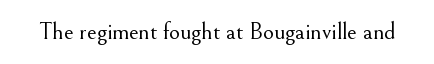
Q: Is the text bold? A: No.
Q: Is the text italic (slanted)? A: No, it is upright.
Q: Is the text underlined? A: No.
Q: Is the spacing between letters normal or unusually wide? A: Normal.
